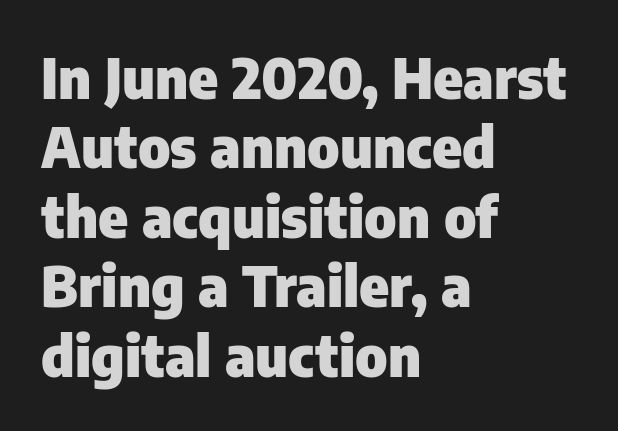
{"serif": "no", "italic": "no", "bold": "yes", "weight": "heavy", "width": "normal", "stroke_contrast": "low", "x_height": "medium", "monospaced": "no", "underline": "no", "align": "left", "line_spacing_ratio": 1.24, "letter_spacing": "normal", "letter_spacing_em": 0.0, "glyph_px": 56}
